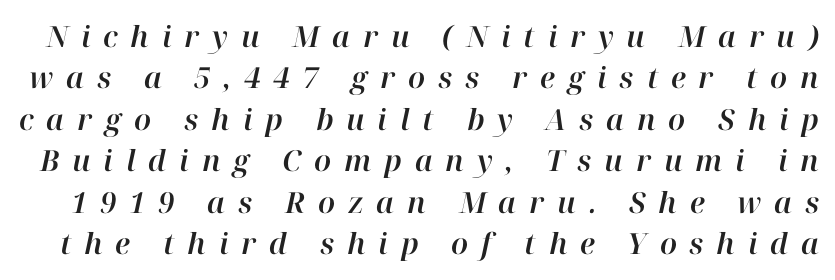
Q: Is the text italic (slanted)? A: Yes, it leans right by about 12 degrees.
Q: Is the text underlined? A: No.
Q: Is the spacing between letters normal or unusually wide? A: Unusually wide.
Q: Is the spacing between lines tight, normal or loose? A: Normal.
Q: Width (condensed, normal, or wide)? A: Normal.
Q: Stroke contrast? A: High.
Q: x-height? A: Medium.
Q: Monospaced? A: No.
